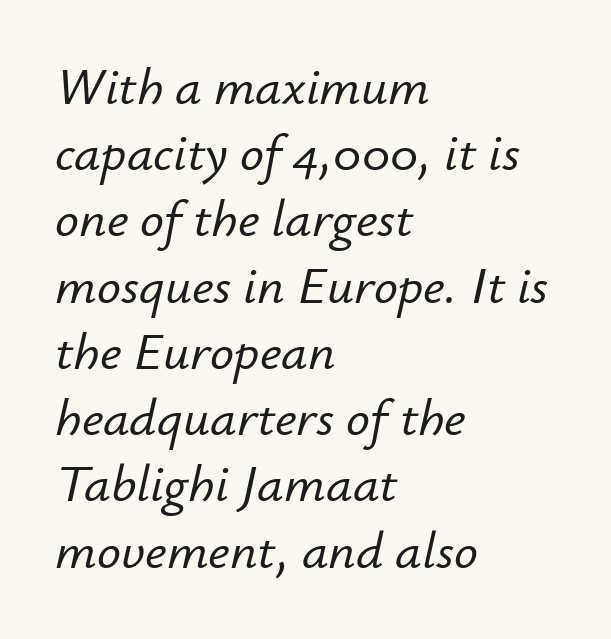
The gaps between neighbouring characters are ordinary and unremarkable. Only glyphs here, with clear space below each row. Reading down the block, your eye returns to a fixed left position each line. A typesetter would mark this as italic. The rendering uses natural spacing where letterforms have individual widths. The line-height multiplier appears to be the usual default.
